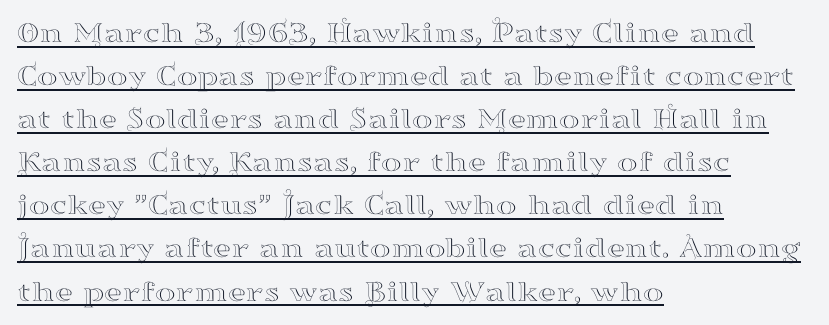
Q: Is the text italic (slanted)? A: No, it is upright.
Q: Is the typeface a serif or a sans-serif typeface? A: Serif.
Q: Is the text underlined? A: Yes.
Q: How is the paragraph aligned? A: Left-aligned.
Q: Is the spacing between letters normal or unusually wide? A: Normal.
Q: Is the spacing between lines tight, normal or loose? A: Normal.
Q: Width (condensed, normal, or wide)? A: Wide.
Q: Stroke contrast? A: High.
Q: x-height? A: Small.
Q: Monospaced? A: No.
